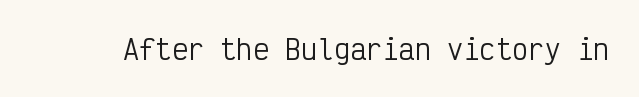
The image shows 27 px text type, upright; set normal letter spacing, not underlined.
